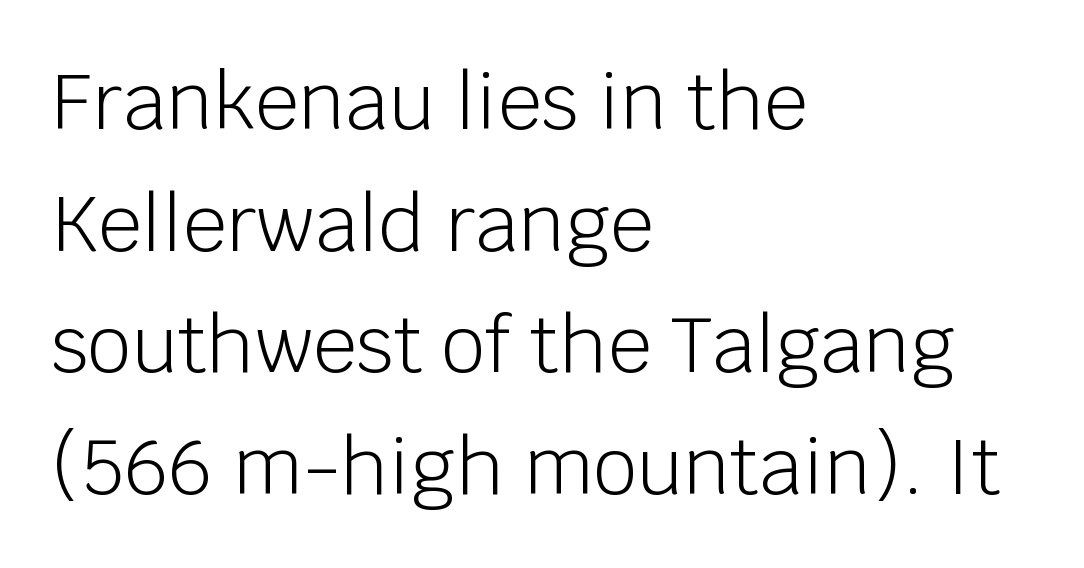
{"serif": "no", "italic": "no", "bold": "no", "weight": "light", "width": "normal", "stroke_contrast": "low", "x_height": "large", "monospaced": "no", "underline": "no", "align": "left", "line_spacing": "normal", "line_spacing_ratio": 1.58, "letter_spacing": "normal", "letter_spacing_em": 0.0, "glyph_px": 77}
